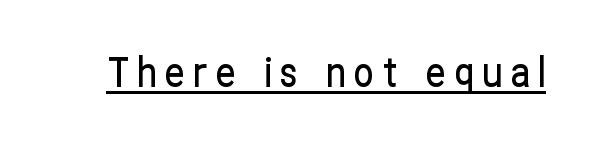
Compared with typical body copy, the letter spacing here is much looser. These lines are rendered in a variable-pitch font. No italicization has been applied; the sample stays upright. Each letter's strokes conclude bluntly, with no projecting serifs.
